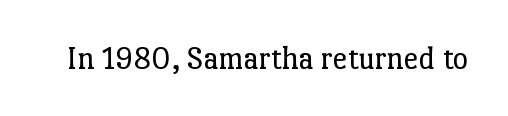
{"serif": "yes", "italic": "no", "bold": "no", "weight": "regular", "width": "normal", "stroke_contrast": "low", "x_height": "medium", "monospaced": "no", "underline": "no", "letter_spacing": "normal", "letter_spacing_em": 0.0, "glyph_px": 33}
